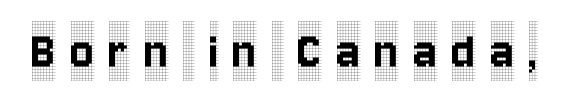
Q: Is the text italic (slanted)? A: No, it is upright.
Q: Is the typeface a serif or a sans-serif typeface? A: Serif.
Q: Is the text underlined? A: No.
Q: Is the spacing between letters normal or unusually wide? A: Unusually wide.
Q: Width (condensed, normal, or wide)? A: Condensed.
Q: x-height? A: Large.
Q: Monospaced? A: No.
